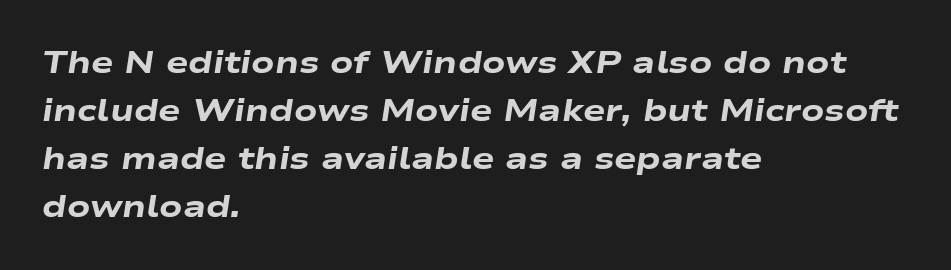
Heavy, bold letterforms. Varying glyph widths throughout — classic text-font behaviour. The specimen omits any rule beneath the text block's lines. Emphasis-style slanted type is in use. The typesetter chose a ragged-right arrangement here.
